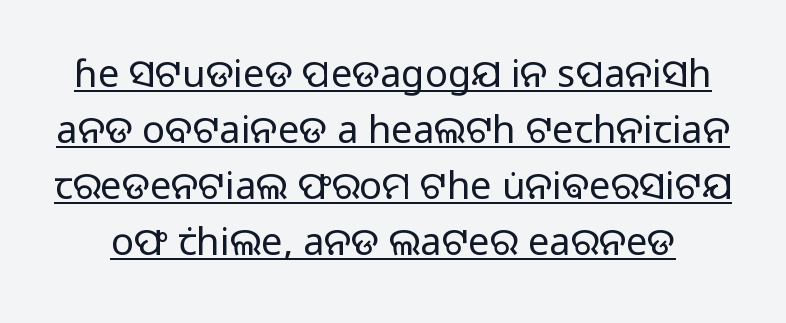
The image shows 38 px regular-weight sans-serif type, upright; set normal line spacing (1.47x), normal letter spacing, underlined; low stroke contrast and a medium x-height.
